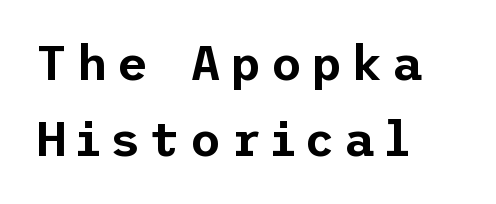
{"serif": "no", "italic": "no", "width": "normal", "stroke_contrast": "low", "x_height": "medium", "underline": "no", "align": "left", "line_spacing": "normal", "line_spacing_ratio": 1.59, "glyph_px": 48}
